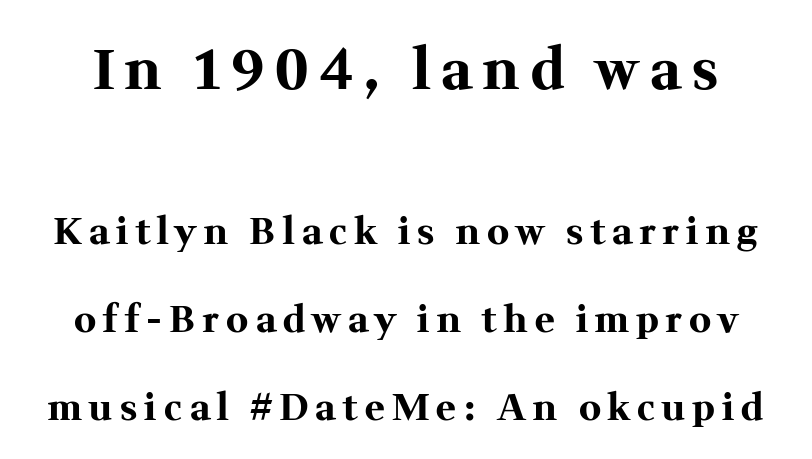
The designer dialed line spacing up above the default. Caption: upper text group enlarged, lower text group reduced. The letters carry serifs — small finishing strokes at the ends of their stems. The glyphs are unaccompanied by any horizontal stroke below them.
